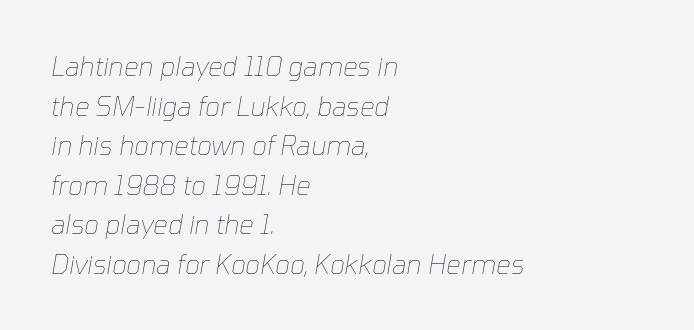
This rendering uses left alignment, leaving the right contour irregular. The tracking reads as untouched default to a designer's eye. Lines of text with bare space underneath. Reading down the column, the eye jumps a familiar distance to each next line. An italicized treatment has been applied to the whole sample.
